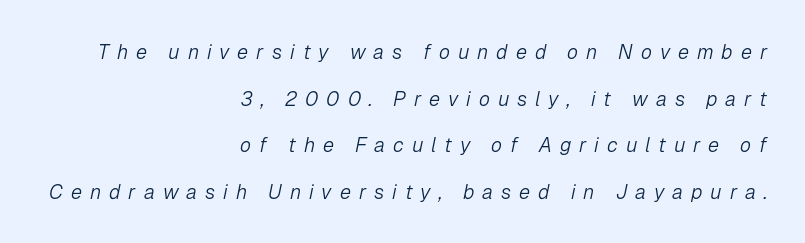
The image shows 20 px text type, italic (leaning right); set right-aligned, loose line spacing (2.33x), unusually wide letter spacing (+0.4 em), not underlined.
